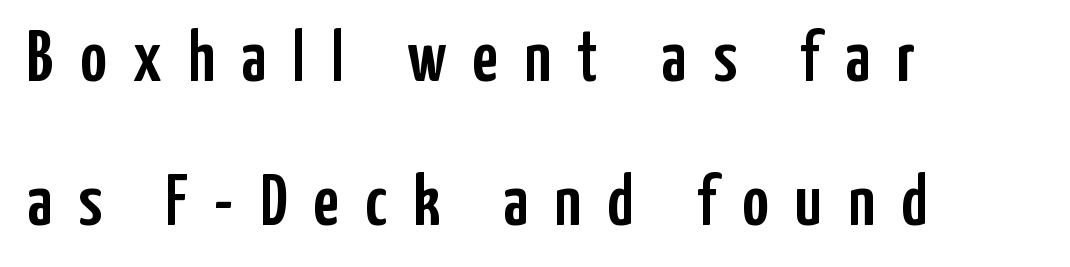
The image shows 73 px condensed sans-serif type, upright; set left-aligned, loose line spacing (1.97x), unusually wide letter spacing (+0.36 em), not underlined; low stroke contrast and a medium x-height.
